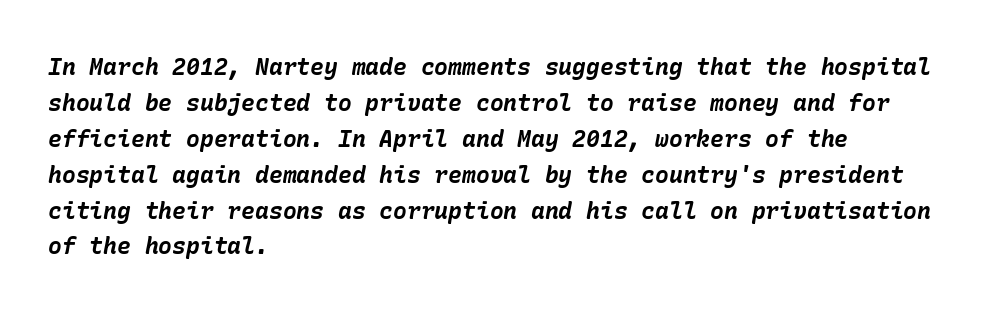
The image shows 23 px bold type, italic (leaning right); set left-aligned, normal line spacing (1.56x), normal letter spacing, not underlined.
